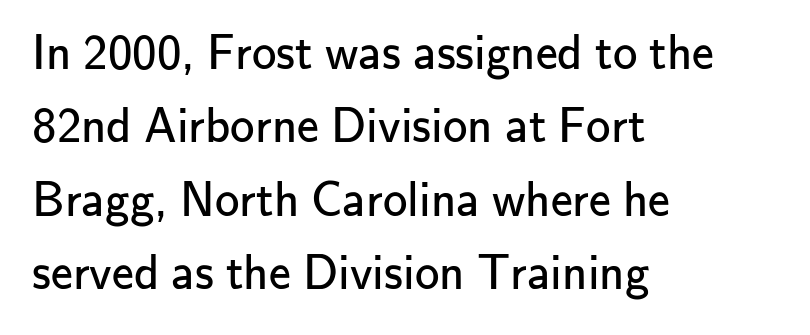
The image shows 49 px regular-weight sans-serif type, upright; set left-aligned, normal line spacing (1.5x), normal letter spacing, not underlined; low stroke contrast and a small x-height.
